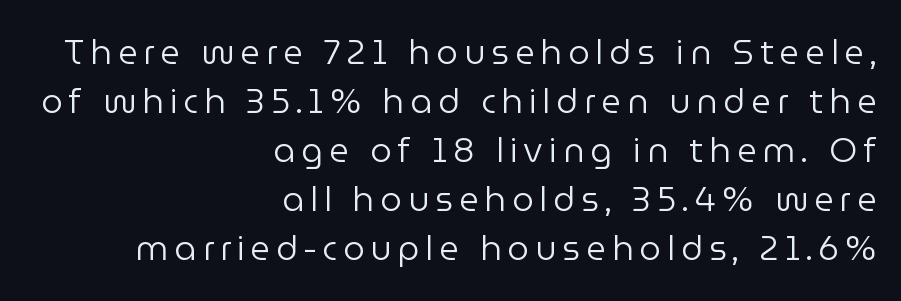
The image shows 34 px regular-weight sans-serif type, upright; set right-aligned, normal line spacing (1.44x), not underlined; low stroke contrast and a medium x-height.
